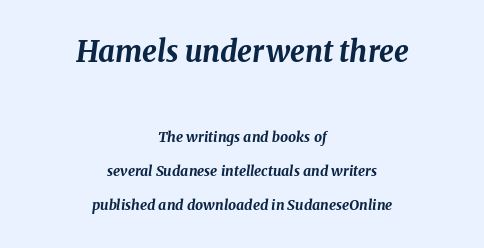
Q: Is the text bold? A: Yes.
Q: Is the text italic (slanted)? A: Yes, it leans right by about 8 degrees.
Q: Is the text underlined? A: No.
Q: How is the paragraph aligned? A: Centered.
Q: Is the spacing between letters normal or unusually wide? A: Normal.
Q: Is the spacing between lines tight, normal or loose? A: Loose.
Q: Which block of text is set in a larger size, the first (top) or the second (bottom)? A: The first (top) one.
Q: Width (condensed, normal, or wide)? A: Normal.
Q: Stroke contrast? A: Medium.
Q: x-height? A: Medium.
Q: Monospaced? A: No.
